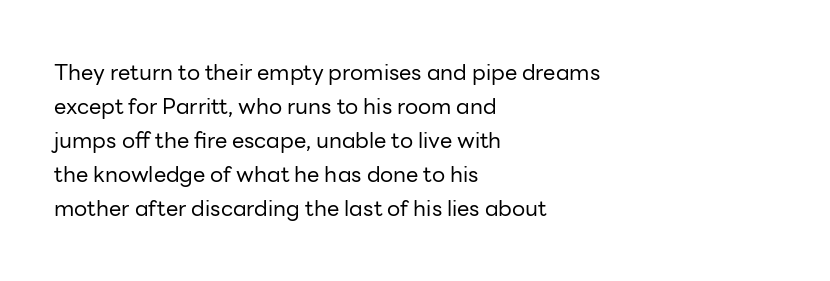
Q: Is the text bold? A: No.
Q: Is the text italic (slanted)? A: No, it is upright.
Q: Is the text underlined? A: No.
Q: How is the paragraph aligned? A: Left-aligned.
Q: Is the spacing between letters normal or unusually wide? A: Normal.
Q: Is the spacing between lines tight, normal or loose? A: Normal.
